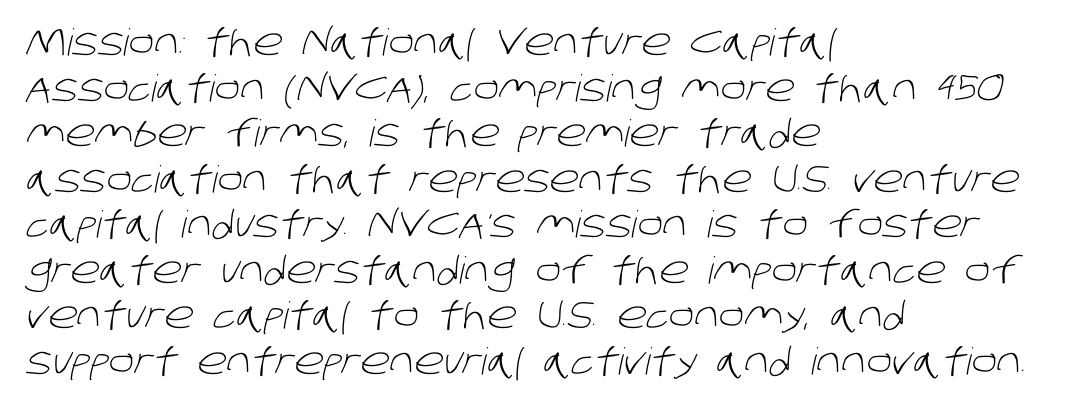
The image shows 37 px light sans-serif type; set left-aligned, line spacing 1.23x, normal letter spacing, not underlined; low stroke contrast and a large x-height.
